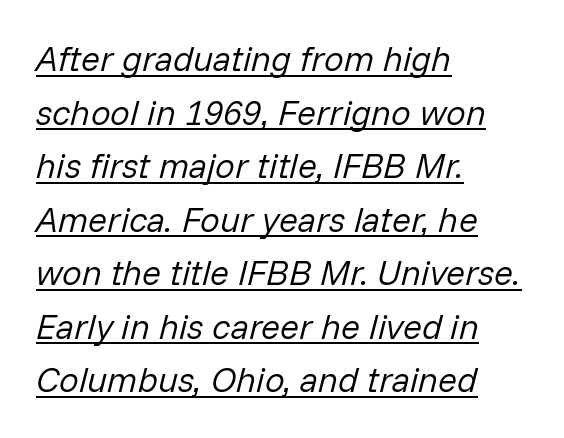
Q: Is the text bold? A: No.
Q: Is the text italic (slanted)? A: Yes, it leans right by about 14 degrees.
Q: Is the text underlined? A: Yes.
Q: How is the paragraph aligned? A: Left-aligned.
Q: Is the spacing between letters normal or unusually wide? A: Normal.
Q: Is the spacing between lines tight, normal or loose? A: Normal.
Q: Width (condensed, normal, or wide)? A: Normal.
Q: Stroke contrast? A: Low.
Q: x-height? A: Medium.
Q: Monospaced? A: No.
